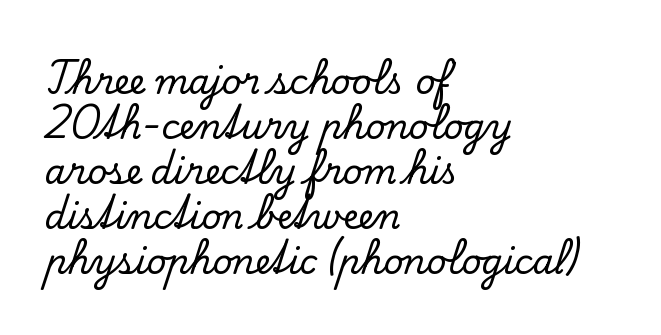
Q: Is the text italic (slanted)? A: Yes.
Q: Is the typeface a serif or a sans-serif typeface? A: Serif.
Q: Is the text underlined? A: No.
Q: How is the paragraph aligned? A: Left-aligned.
Q: Is the spacing between letters normal or unusually wide? A: Normal.
Q: Is the spacing between lines tight, normal or loose? A: Normal.
Q: Width (condensed, normal, or wide)? A: Normal.
Q: Stroke contrast? A: Low.
Q: x-height? A: Small.
Q: Monospaced? A: No.
